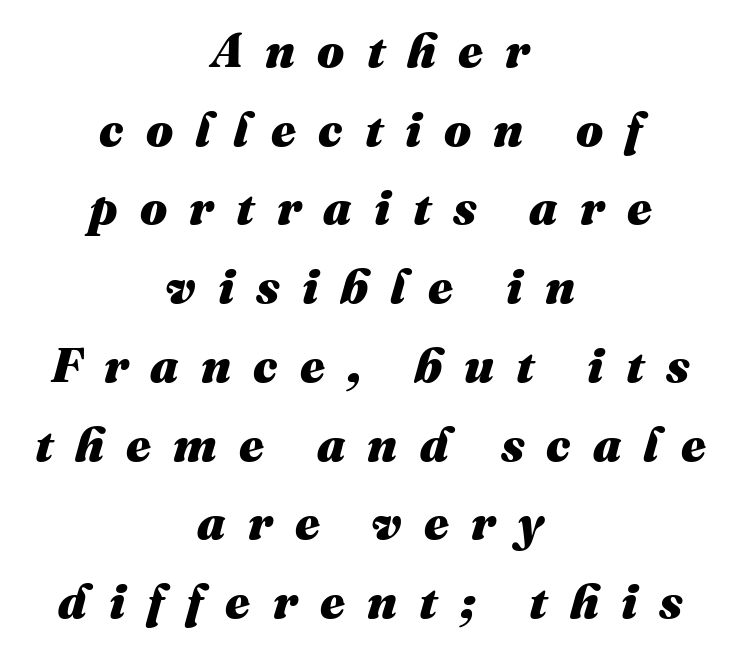
Q: Is the text bold? A: Yes.
Q: Is the text italic (slanted)? A: Yes, it leans right by about 16 degrees.
Q: Is the text underlined? A: No.
Q: How is the paragraph aligned? A: Centered.
Q: Is the spacing between letters normal or unusually wide? A: Unusually wide.
Q: Is the spacing between lines tight, normal or loose? A: Normal.
Q: Width (condensed, normal, or wide)? A: Normal.
Q: Stroke contrast? A: Medium.
Q: x-height? A: Medium.
Q: Monospaced? A: No.
